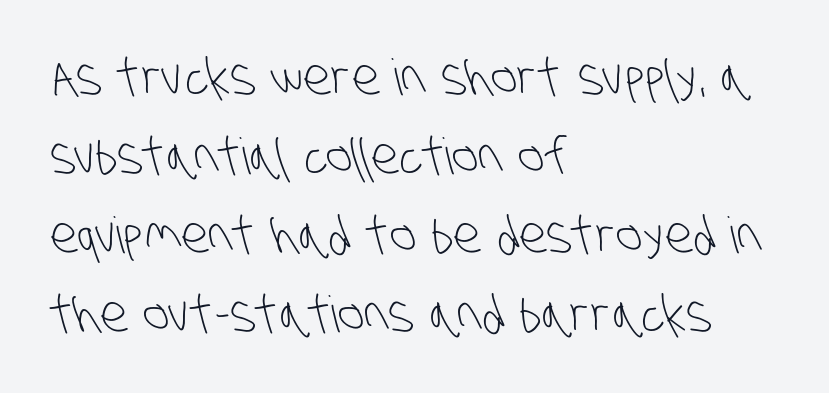
{"serif": "no", "bold": "no", "weight": "light", "width": "condensed", "stroke_contrast": "low", "x_height": "large", "monospaced": "no", "underline": "no", "align": "left", "line_spacing": "normal", "line_spacing_ratio": 1.58, "letter_spacing": "normal", "letter_spacing_em": 0.0, "glyph_px": 50}
